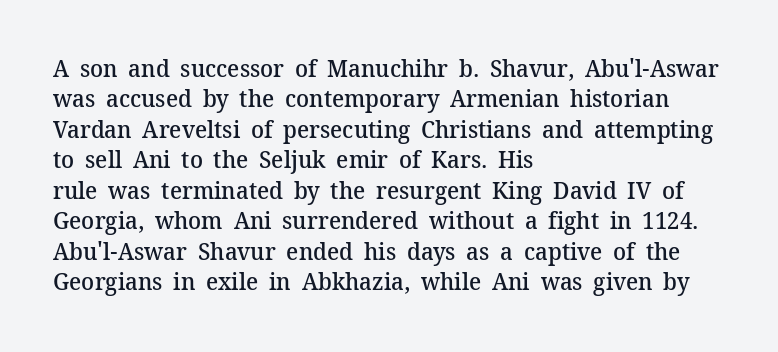
Q: Is the text bold? A: Semi-bold.
Q: Is the text italic (slanted)? A: No, it is upright.
Q: Is the text underlined? A: No.
Q: How is the paragraph aligned? A: Left-aligned.
Q: Is the spacing between letters normal or unusually wide? A: Normal.
Q: Is the spacing between lines tight, normal or loose? A: Normal.
